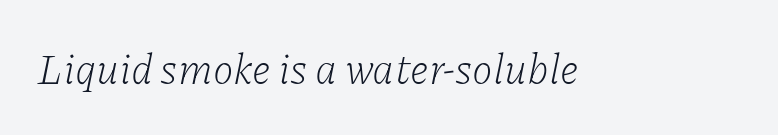
Q: Is the text bold? A: No.
Q: Is the text italic (slanted)? A: Yes, it leans right by about 11 degrees.
Q: Is the typeface a serif or a sans-serif typeface? A: Serif.
Q: Is the text underlined? A: No.
Q: Is the spacing between letters normal or unusually wide? A: Normal.
Q: Width (condensed, normal, or wide)? A: Normal.
Q: Stroke contrast? A: Low.
Q: x-height? A: Medium.
Q: Monospaced? A: No.
